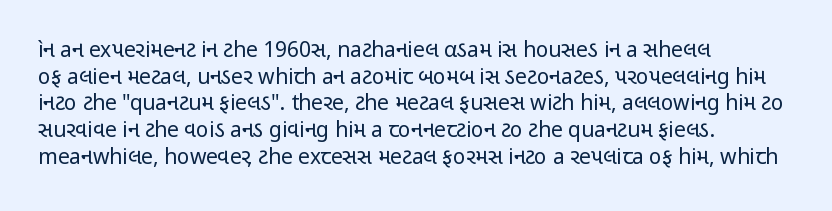
Q: Is the text bold? A: No.
Q: Is the text italic (slanted)? A: No, it is upright.
Q: Is the text underlined? A: No.
Q: How is the paragraph aligned? A: Left-aligned.
Q: Is the spacing between letters normal or unusually wide? A: Normal.
Q: Is the spacing between lines tight, normal or loose? A: Normal.
